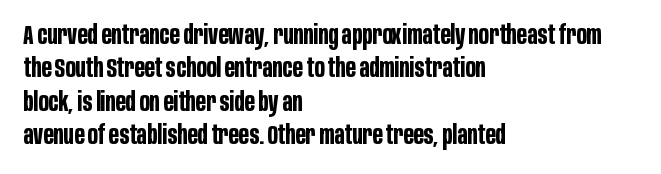
The image shows 26 px bold type, upright; set left-aligned, normal line spacing (1.28x), normal letter spacing, not underlined.
